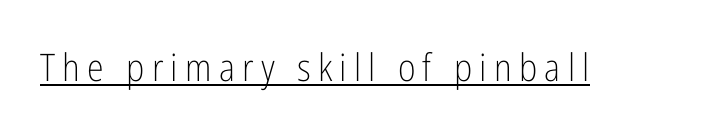
Q: Is the text bold? A: No.
Q: Is the text italic (slanted)? A: No, it is upright.
Q: Is the typeface a serif or a sans-serif typeface? A: Sans-serif.
Q: Is the text underlined? A: Yes.
Q: Width (condensed, normal, or wide)? A: Condensed.
Q: Stroke contrast? A: Low.
Q: x-height? A: Medium.
Q: Monospaced? A: No.
